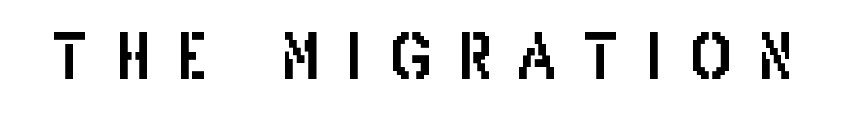
{"serif": "no", "italic": "no", "width": "condensed", "stroke_contrast": "low", "x_height": "large", "monospaced": "no", "underline": "no", "letter_spacing": "wide", "letter_spacing_em": 0.43, "glyph_px": 62}
